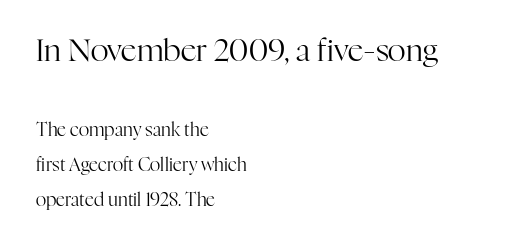
The image shows 31 px regular-weight serif type, upright; set left-aligned, loose line spacing (1.94x), normal letter spacing, not underlined; the first (top) block is 1.72x larger; high stroke contrast and a medium x-height.
